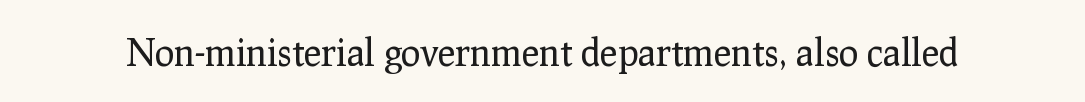
Q: Is the text bold? A: No.
Q: Is the text italic (slanted)? A: No, it is upright.
Q: Is the typeface a serif or a sans-serif typeface? A: Serif.
Q: Is the text underlined? A: No.
Q: Is the spacing between letters normal or unusually wide? A: Normal.
Q: Width (condensed, normal, or wide)? A: Normal.
Q: Stroke contrast? A: Low.
Q: x-height? A: Medium.
Q: Monospaced? A: No.
